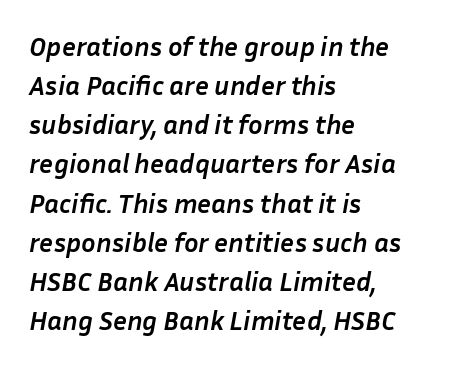
Q: Is the text bold? A: Yes.
Q: Is the text italic (slanted)? A: Yes, it leans right by about 10 degrees.
Q: Is the text underlined? A: No.
Q: How is the paragraph aligned? A: Left-aligned.
Q: Is the spacing between letters normal or unusually wide? A: Normal.
Q: Is the spacing between lines tight, normal or loose? A: Normal.
